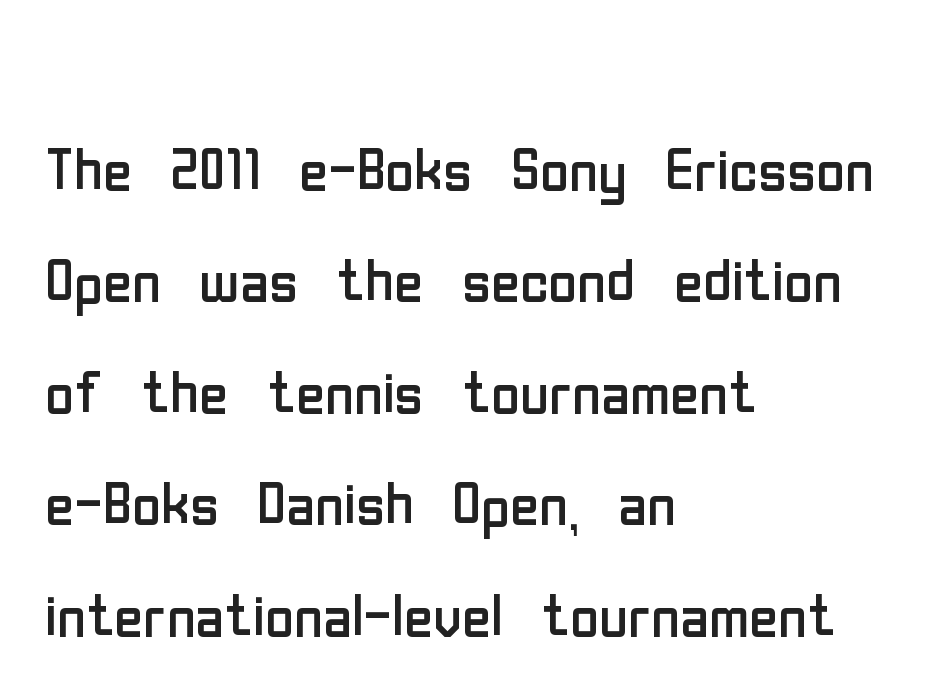
The image shows 79 px regular-weight, condensed sans-serif type, upright; set left-aligned, normal line spacing (1.41x), normal letter spacing, not underlined; low stroke contrast and a medium x-height.
